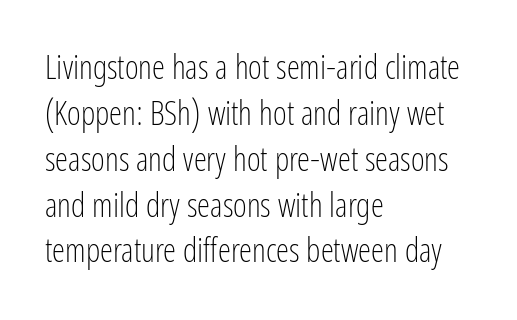
Q: Is the text bold? A: No.
Q: Is the text italic (slanted)? A: No, it is upright.
Q: Is the typeface a serif or a sans-serif typeface? A: Sans-serif.
Q: Is the text underlined? A: No.
Q: How is the paragraph aligned? A: Left-aligned.
Q: Is the spacing between letters normal or unusually wide? A: Normal.
Q: Is the spacing between lines tight, normal or loose? A: Normal.
Q: Width (condensed, normal, or wide)? A: Condensed.
Q: Stroke contrast? A: Low.
Q: x-height? A: Medium.
Q: Monospaced? A: No.
